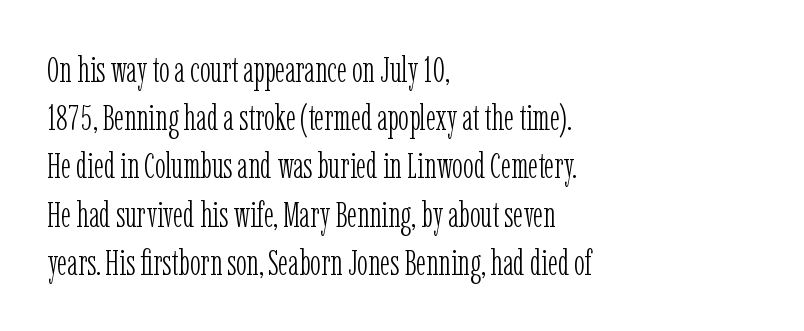
{"serif": "yes", "italic": "no", "bold": "no", "weight": "light", "width": "condensed", "stroke_contrast": "low", "x_height": "medium", "monospaced": "no", "underline": "no", "align": "left", "line_spacing": "normal", "line_spacing_ratio": 1.34, "letter_spacing": "normal", "letter_spacing_em": 0.0, "glyph_px": 36}
